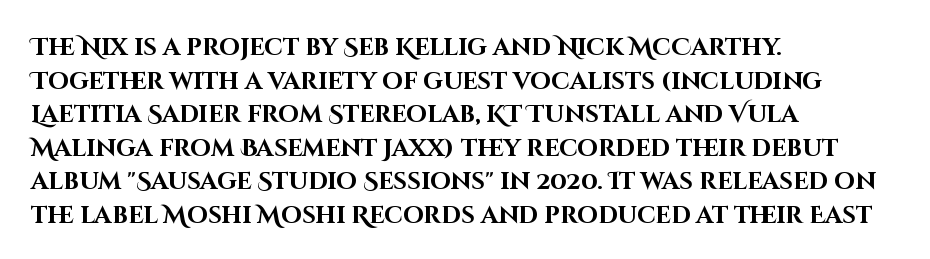
Any mark beneath the type? The region is blank. Regular leading. The face used here is rendered with its standard letterfit. These words are printed bold, with thick strokes throughout. Italic? Not at all — the glyphs are vertical. Left-aligned paragraph, ragged on the right.
